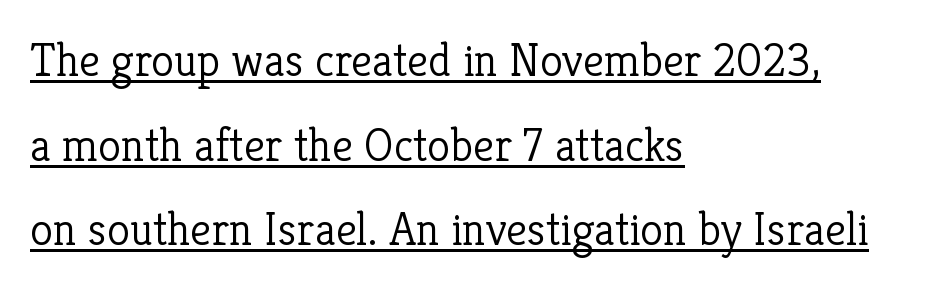
{"serif": "yes", "italic": "no", "bold": "no", "weight": "light", "width": "normal", "stroke_contrast": "low", "x_height": "medium", "monospaced": "no", "underline": "yes", "align": "left", "line_spacing_ratio": 1.8, "letter_spacing": "normal", "letter_spacing_em": 0.0, "glyph_px": 47}
